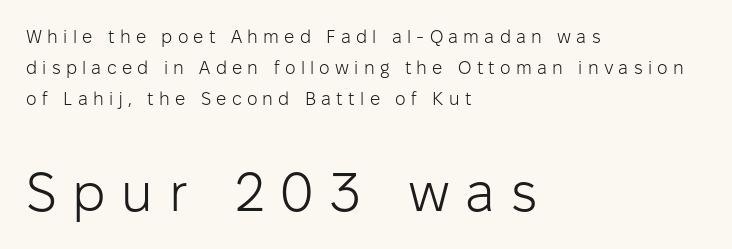
The image shows 54 px light sans-serif type, upright; set left-aligned, line spacing 1.72x, unusually wide letter spacing (+0.29 em), not underlined; the second (bottom) block is 3.0x larger; low stroke contrast and a medium x-height.
